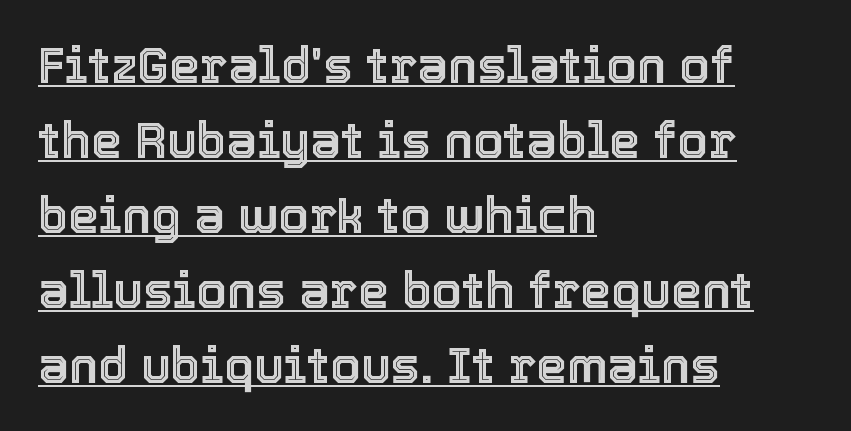
Q: Is the text italic (slanted)? A: No, it is upright.
Q: Is the text underlined? A: Yes.
Q: How is the paragraph aligned? A: Left-aligned.
Q: Is the spacing between letters normal or unusually wide? A: Normal.
Q: Is the spacing between lines tight, normal or loose? A: Normal.
Q: Width (condensed, normal, or wide)? A: Normal.
Q: x-height? A: Medium.
Q: Monospaced? A: No.
